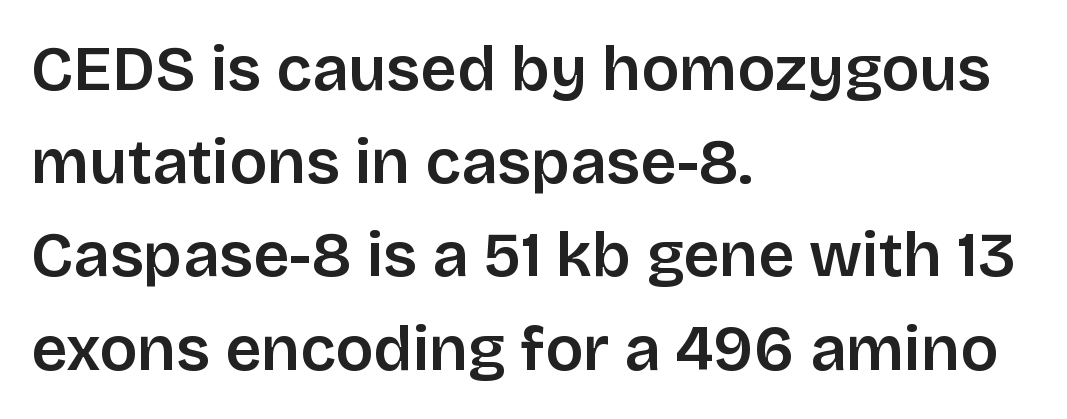
The image shows 63 px sans-serif type, upright; set left-aligned, normal line spacing (1.48x), normal letter spacing, not underlined; low stroke contrast and a large x-height.
